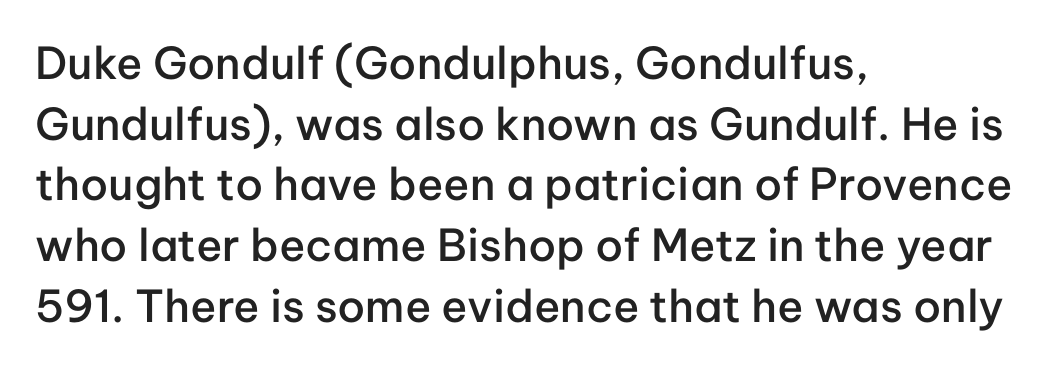
Q: Is the text bold? A: Semi-bold.
Q: Is the text italic (slanted)? A: No, it is upright.
Q: Is the typeface a serif or a sans-serif typeface? A: Sans-serif.
Q: Is the text underlined? A: No.
Q: How is the paragraph aligned? A: Left-aligned.
Q: Is the spacing between letters normal or unusually wide? A: Normal.
Q: Is the spacing between lines tight, normal or loose? A: Normal.
Q: Width (condensed, normal, or wide)? A: Normal.
Q: Stroke contrast? A: Low.
Q: x-height? A: Medium.
Q: Monospaced? A: No.
